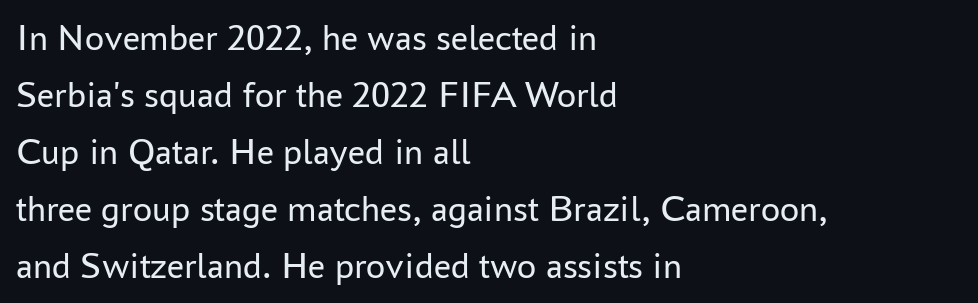
Q: Is the text bold? A: No.
Q: Is the text italic (slanted)? A: No, it is upright.
Q: Is the typeface a serif or a sans-serif typeface? A: Sans-serif.
Q: Is the text underlined? A: No.
Q: How is the paragraph aligned? A: Left-aligned.
Q: Is the spacing between letters normal or unusually wide? A: Normal.
Q: Is the spacing between lines tight, normal or loose? A: Normal.
Q: Width (condensed, normal, or wide)? A: Normal.
Q: Stroke contrast? A: Low.
Q: x-height? A: Medium.
Q: Monospaced? A: No.
